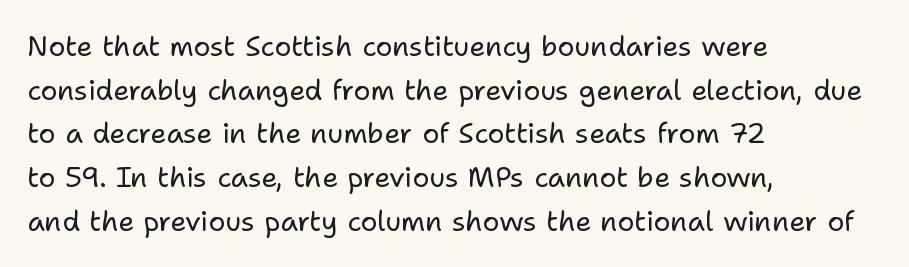
{"serif": "no", "italic": "no", "bold": "no", "weight": "regular", "width": "normal", "stroke_contrast": "low", "x_height": "medium", "monospaced": "no", "underline": "no", "align": "left", "line_spacing": "normal", "line_spacing_ratio": 1.56, "letter_spacing": "normal", "letter_spacing_em": 0.0, "glyph_px": 28}
